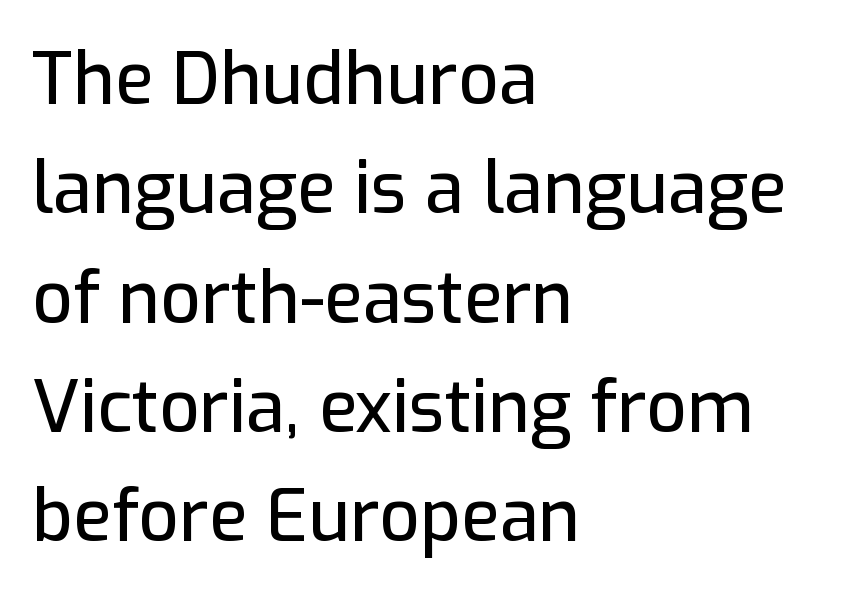
Q: Is the text italic (slanted)? A: No, it is upright.
Q: Is the typeface a serif or a sans-serif typeface? A: Sans-serif.
Q: Is the text underlined? A: No.
Q: How is the paragraph aligned? A: Left-aligned.
Q: Is the spacing between letters normal or unusually wide? A: Normal.
Q: Is the spacing between lines tight, normal or loose? A: Normal.
Q: Width (condensed, normal, or wide)? A: Normal.
Q: Stroke contrast? A: Low.
Q: x-height? A: Medium.
Q: Monospaced? A: No.
